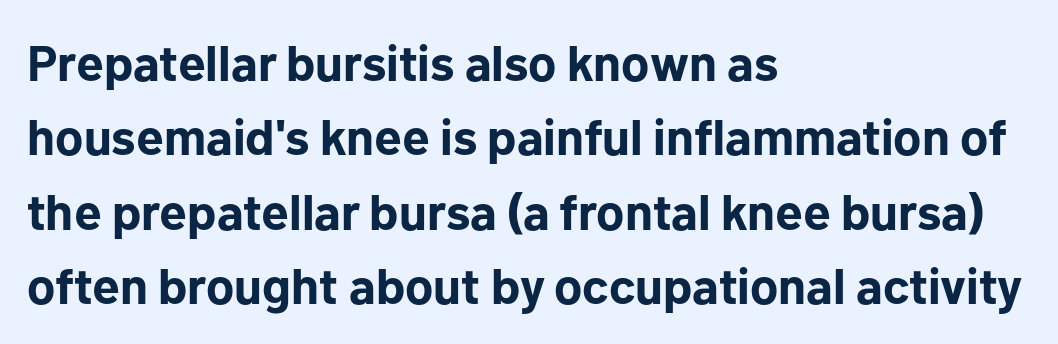
The image shows 50 px bold sans-serif type, upright; set left-aligned, normal line spacing (1.49x), normal letter spacing, not underlined; low stroke contrast and a medium x-height.
